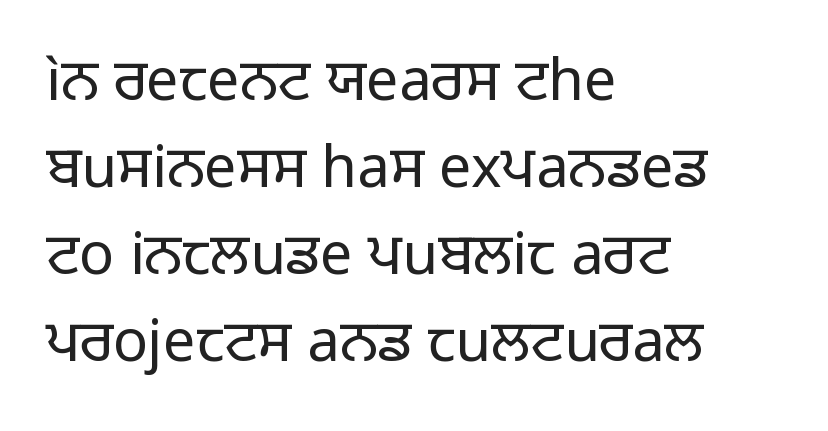
The letters advance in unequal steps, a hallmark of proportional type. The font's upright variant was chosen for this text. One glance says typical: line gaps are just what's usual. Nothing sits at the stroke ends, so this counts as sans-serif. The compositor pushed each line to the left boundary.
